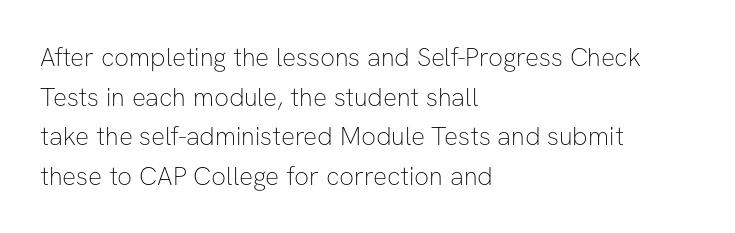
The block of text has a typical density, with ordinary space between rows. The line texture is even and compact thanks to regular tracking. Nothing heavy about these letters — not bold at all. Which margin do the lines hug? The left one — the right edge is uneven.
